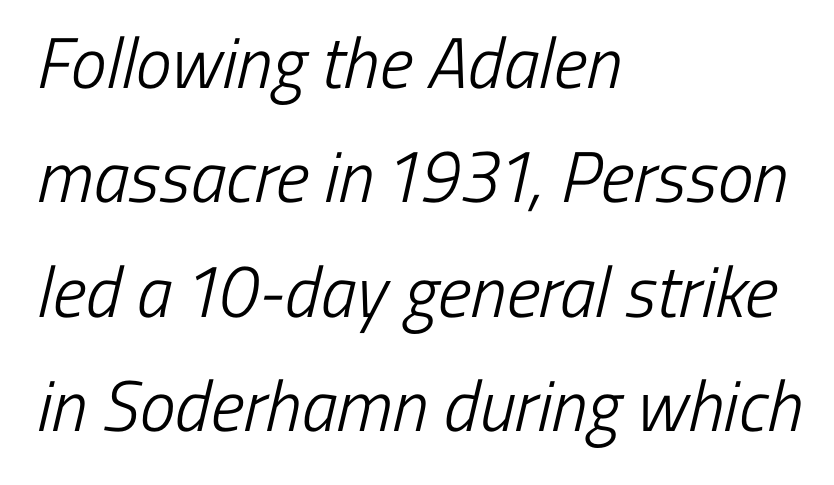
Q: Is the text bold? A: No.
Q: Is the typeface a serif or a sans-serif typeface? A: Sans-serif.
Q: Is the text underlined? A: No.
Q: How is the paragraph aligned? A: Left-aligned.
Q: Is the spacing between letters normal or unusually wide? A: Normal.
Q: Is the spacing between lines tight, normal or loose? A: Normal.
Q: Width (condensed, normal, or wide)? A: Condensed.
Q: Stroke contrast? A: Low.
Q: x-height? A: Medium.
Q: Monospaced? A: No.
